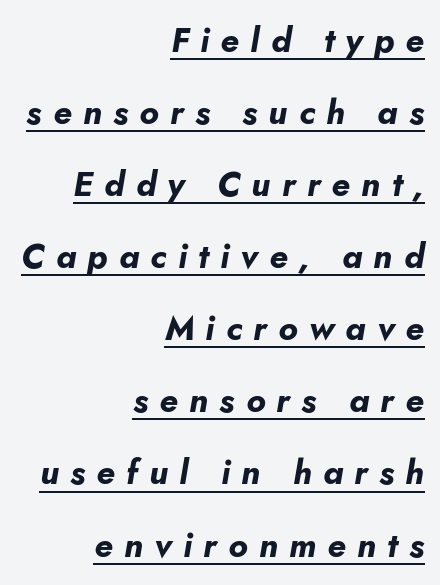
The glyphs are accompanied by a horizontal stroke just below them. The text block is weighted toward the right margin, trailing off unevenly leftward. A typesetter would mark this as italic. Widely set lines give the paragraph a tall, airy silhouette.
